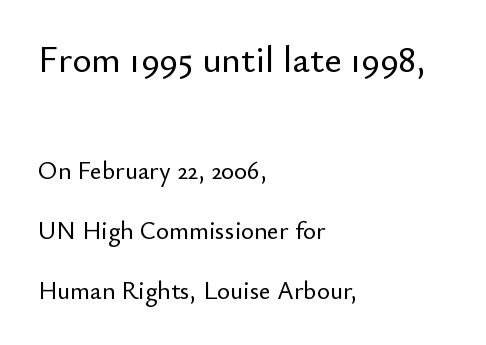
Q: Is the text italic (slanted)? A: No, it is upright.
Q: Is the typeface a serif or a sans-serif typeface? A: Sans-serif.
Q: Is the text underlined? A: No.
Q: How is the paragraph aligned? A: Left-aligned.
Q: Is the spacing between letters normal or unusually wide? A: Normal.
Q: Is the spacing between lines tight, normal or loose? A: Loose.
Q: Which block of text is set in a larger size, the first (top) or the second (bottom)? A: The first (top) one.
Q: Width (condensed, normal, or wide)? A: Normal.
Q: Stroke contrast? A: Low.
Q: x-height? A: Small.
Q: Monospaced? A: No.
